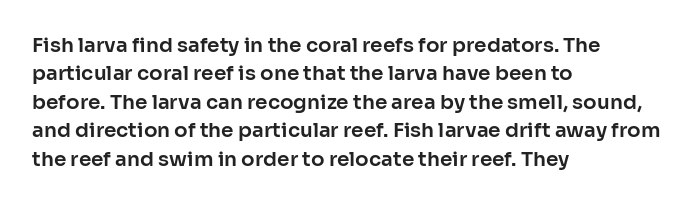
{"italic": "no", "underline": "no", "align": "left", "line_spacing": "normal", "line_spacing_ratio": 1.42, "letter_spacing": "normal", "letter_spacing_em": 0.0, "glyph_px": 20}
